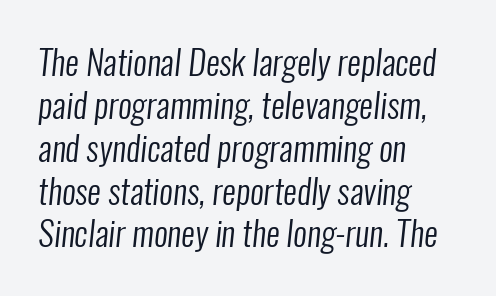
{"serif": "no", "bold": "no", "weight": "regular", "width": "condensed", "stroke_contrast": "low", "x_height": "medium", "monospaced": "no", "underline": "no", "align": "left", "line_spacing": "normal", "line_spacing_ratio": 1.26, "letter_spacing": "normal", "letter_spacing_em": 0.0, "glyph_px": 34}
